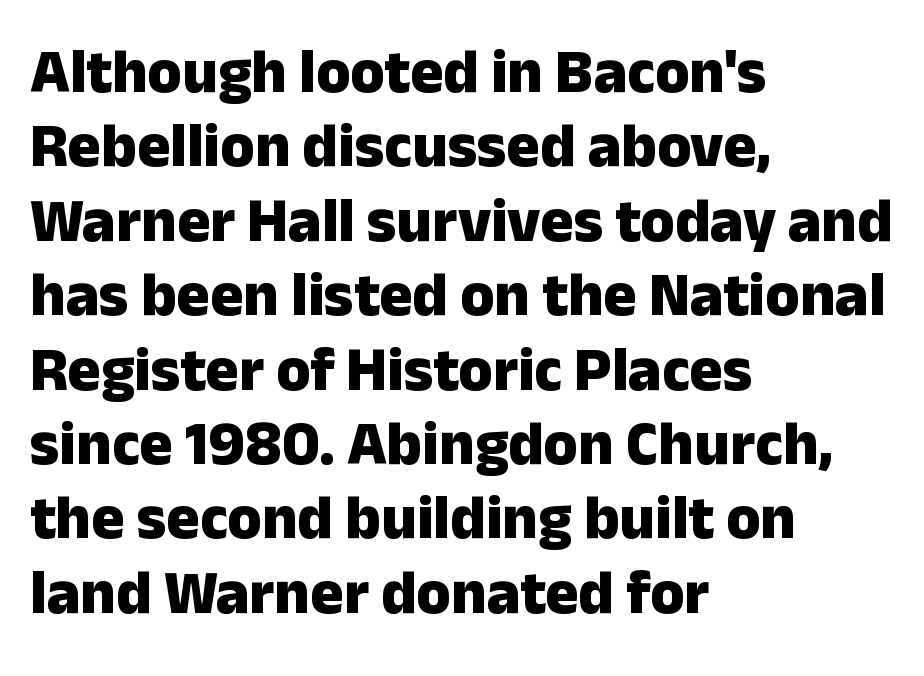
{"serif": "no", "italic": "no", "bold": "yes", "weight": "heavy", "width": "normal", "stroke_contrast": "low", "x_height": "medium", "monospaced": "no", "underline": "no", "align": "left", "line_spacing_ratio": 1.2, "letter_spacing": "normal", "letter_spacing_em": 0.0, "glyph_px": 62}
